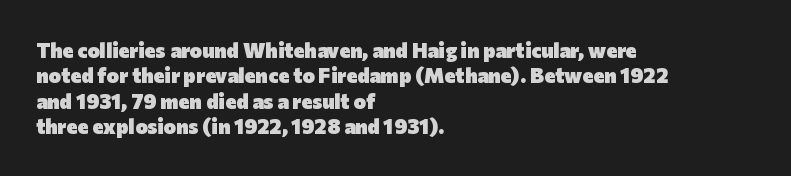
The image shows 21 px bold type, upright; set left-aligned, line spacing 1.21x, normal letter spacing, not underlined.
